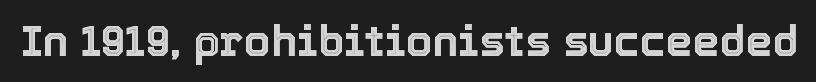
The image shows 43 px text type, upright; set normal letter spacing, not underlined; a medium x-height.
